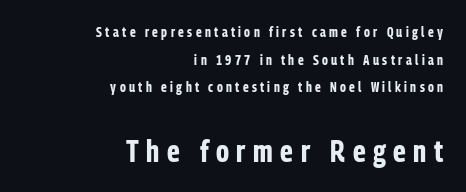
These words are printed bold, with thick strokes throughout. Caption: expanded tracking, letters set apart. The specimen reads as upright at a glance. A flush-right, rag-left setting is used for this passage. Look at the bottom of the vertical strokes: they stop flat, with no serifs. The face used here is proportionally spaced, like ordinary book or web type.
